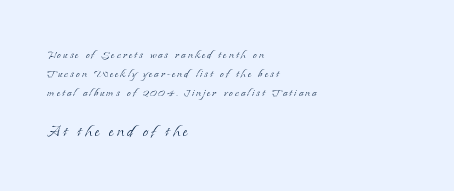
Q: Is the text bold? A: No.
Q: Is the text italic (slanted)? A: Yes.
Q: Is the text underlined? A: No.
Q: How is the paragraph aligned? A: Left-aligned.
Q: Is the spacing between lines tight, normal or loose? A: Normal.
Q: Which block of text is set in a larger size, the first (top) or the second (bottom)? A: The second (bottom) one.
